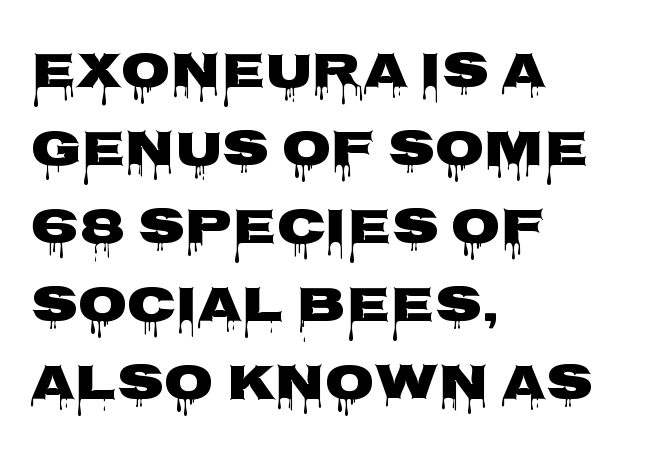
{"serif": "no", "italic": "no", "bold": "yes", "weight": "heavy", "width": "wide", "stroke_contrast": "low", "x_height": "large", "monospaced": "no", "underline": "no", "align": "left", "line_spacing": "normal", "line_spacing_ratio": 1.53, "letter_spacing": "normal", "letter_spacing_em": 0.0, "glyph_px": 51}
